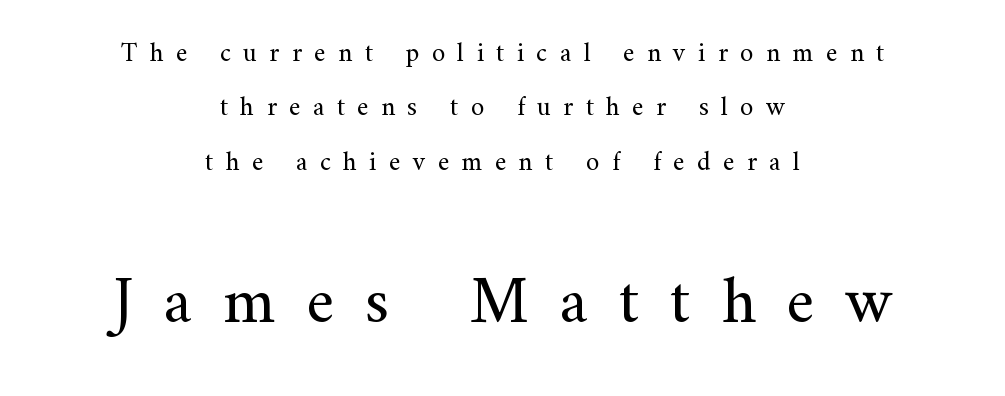
Bigger letters appear in the bottom chunk; the top chunk is reduced. No word sits above an underline. Note: serifs present on the glyphs. Display-style spreading of the glyphs; the letterfit is very open.
